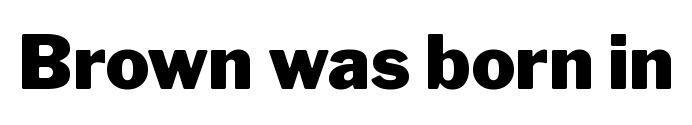
Q: Is the text bold? A: Yes.
Q: Is the text italic (slanted)? A: No, it is upright.
Q: Is the typeface a serif or a sans-serif typeface? A: Sans-serif.
Q: Is the text underlined? A: No.
Q: Is the spacing between letters normal or unusually wide? A: Normal.
Q: Width (condensed, normal, or wide)? A: Normal.
Q: Stroke contrast? A: Low.
Q: x-height? A: Medium.
Q: Monospaced? A: No.
